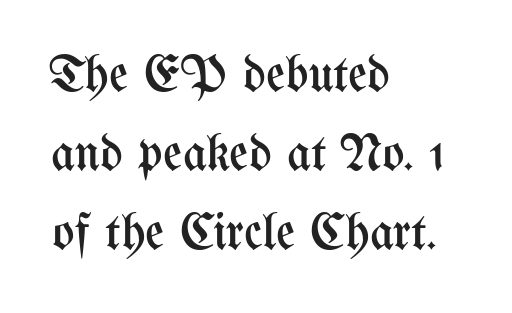
The image shows 52 px regular-weight, condensed type, upright; set left-aligned, normal line spacing (1.52x), normal letter spacing, not underlined; medium stroke contrast and a medium x-height.
